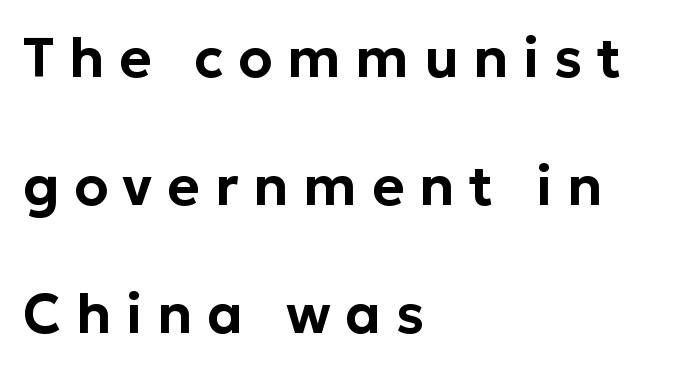
Is the block centered? No — it sits flush against the left margin. The font family rendered here belongs to the sans-serif group. Letters rest on an invisible, unmarked baseline. Notice the wide empty band between every row — that's loose leading. These lines were composed using upright roman letters.
